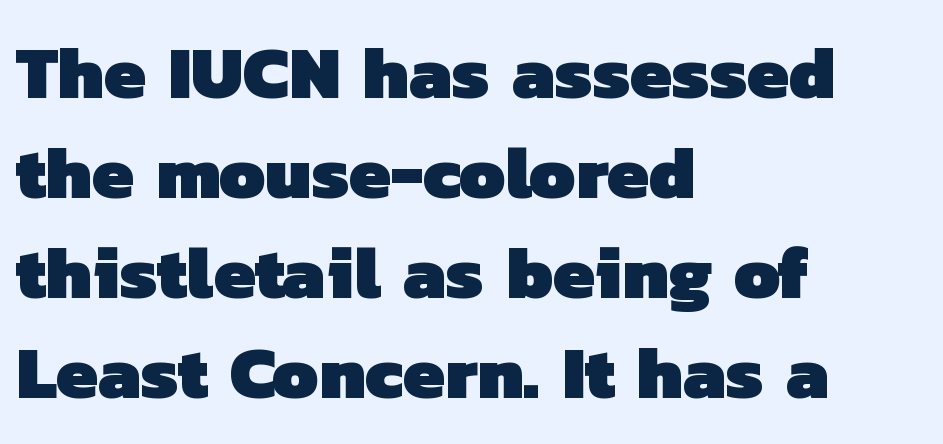
The image shows 74 px heavy sans-serif type; set left-aligned, normal line spacing (1.35x), normal letter spacing, not underlined; low stroke contrast and a medium x-height.
